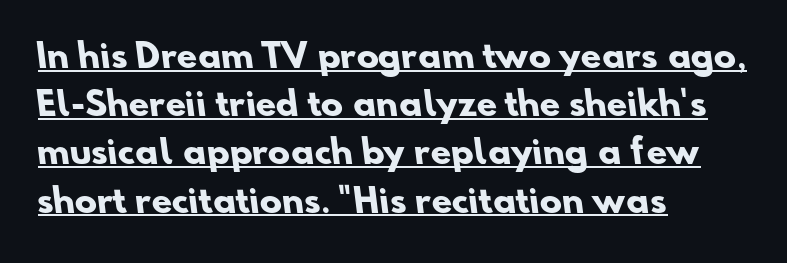
The image shows 33 px heavy sans-serif type; set left-aligned, normal line spacing (1.46x), normal letter spacing, underlined; low stroke contrast and a small x-height.
